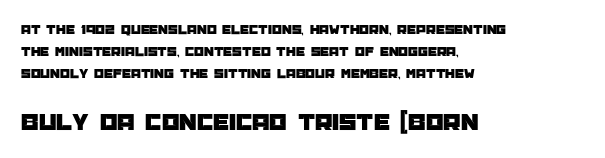
Q: Is the text italic (slanted)? A: No, it is upright.
Q: Is the text underlined? A: No.
Q: How is the paragraph aligned? A: Left-aligned.
Q: Is the spacing between letters normal or unusually wide? A: Normal.
Q: Is the spacing between lines tight, normal or loose? A: Normal.
Q: Which block of text is set in a larger size, the first (top) or the second (bottom)? A: The second (bottom) one.
